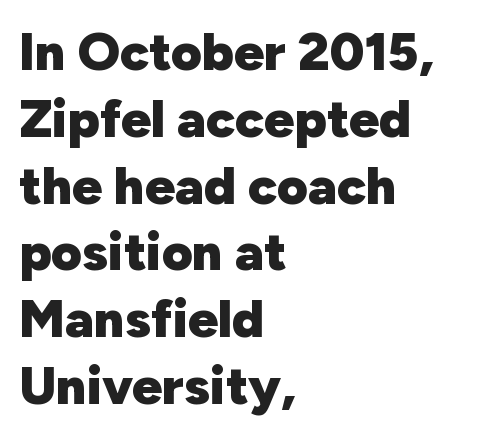
Successive baselines arrive at the customary interval. These lines keep a tight, regular rhythm from letter to letter. Visually the block forms a straight wall on the left and a jagged coastline on the right. Italic? Not at all — the glyphs are vertical. Serifs: no, the terminals of the letterforms are clean.
